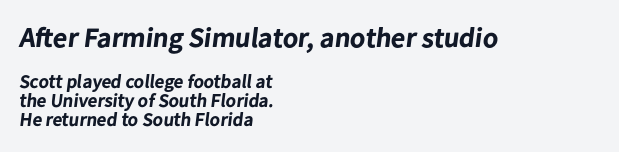
Q: Is the text bold? A: Yes.
Q: Is the typeface a serif or a sans-serif typeface? A: Sans-serif.
Q: Is the text underlined? A: No.
Q: How is the paragraph aligned? A: Left-aligned.
Q: Is the spacing between letters normal or unusually wide? A: Normal.
Q: Is the spacing between lines tight, normal or loose? A: Tight.
Q: Which block of text is set in a larger size, the first (top) or the second (bottom)? A: The first (top) one.
Q: Width (condensed, normal, or wide)? A: Normal.
Q: Stroke contrast? A: Low.
Q: x-height? A: Medium.
Q: Monospaced? A: No.
